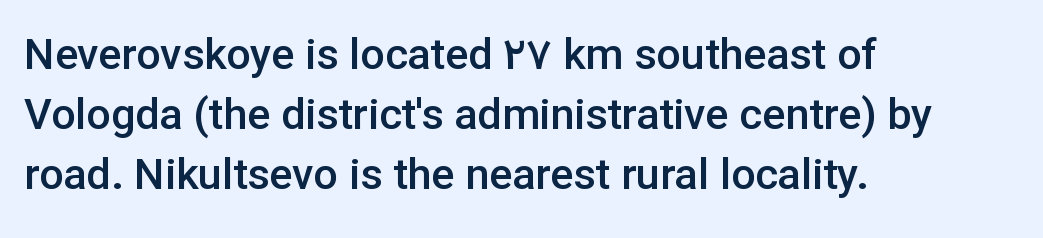
Note the varied advance widths — an 'i' is clearly narrower than an 'm'. This is the regular roman posture of the typeface. What stands out about the letter spacing? Nothing — it is the standard amount. A clean baseline with only descenders dipping below it.
